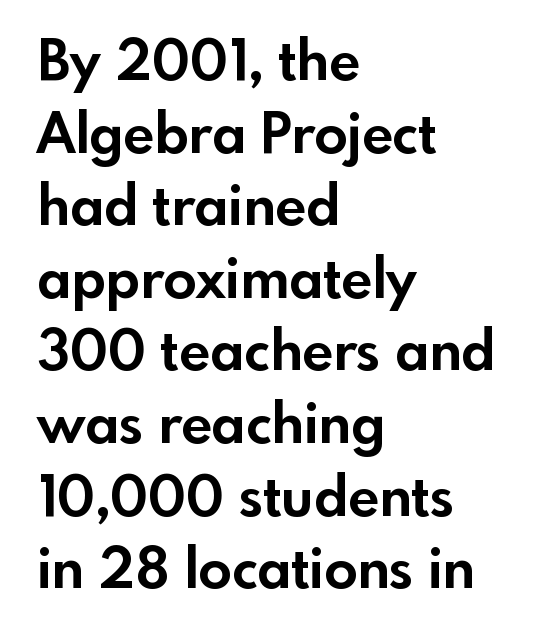
{"serif": "no", "italic": "no", "bold": "yes", "weight": "bold", "width": "normal", "x_height": "small", "monospaced": "no", "underline": "no", "align": "left", "line_spacing": "normal", "line_spacing_ratio": 1.32, "letter_spacing": "normal", "letter_spacing_em": 0.0, "glyph_px": 55}
